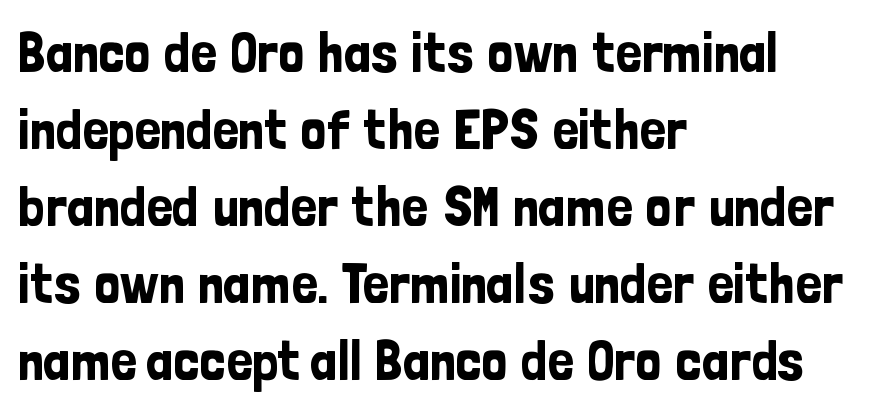
The image shows 57 px condensed sans-serif type, upright; set left-aligned, normal line spacing (1.35x), normal letter spacing, not underlined; low stroke contrast and a medium x-height.
